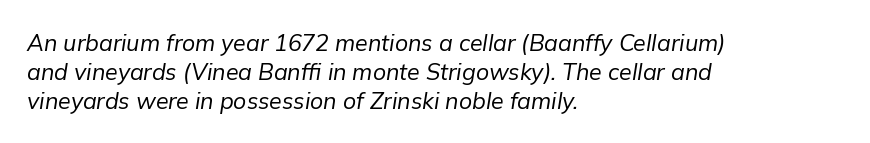
Q: Is the text bold? A: No.
Q: Is the text italic (slanted)? A: Yes, it leans right by about 9 degrees.
Q: Is the text underlined? A: No.
Q: How is the paragraph aligned? A: Left-aligned.
Q: Is the spacing between letters normal or unusually wide? A: Normal.
Q: Is the spacing between lines tight, normal or loose? A: Normal.
